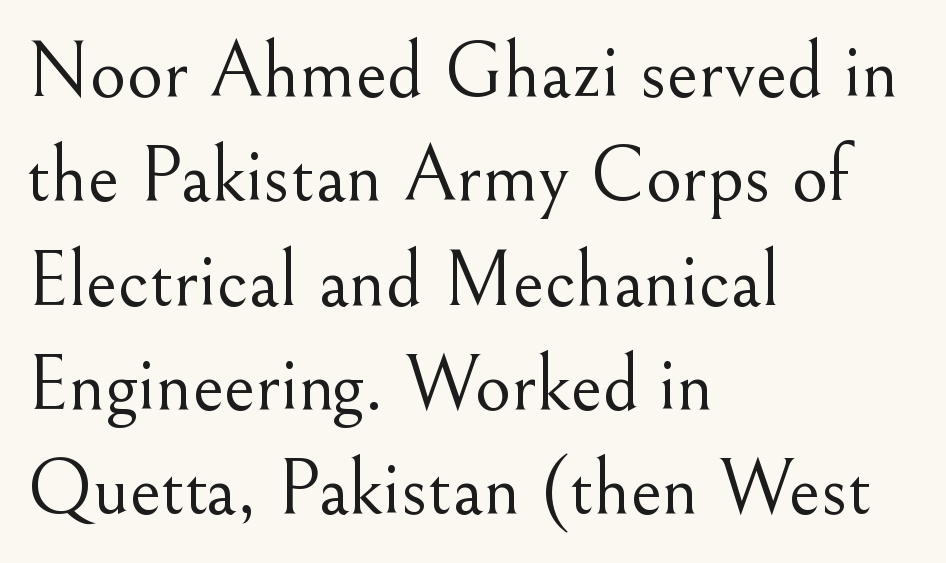
{"serif": "yes", "italic": "no", "bold": "no", "weight": "light", "width": "normal", "stroke_contrast": "medium", "x_height": "small", "monospaced": "no", "underline": "no", "align": "left", "line_spacing": "normal", "line_spacing_ratio": 1.32, "letter_spacing": "normal", "letter_spacing_em": 0.0, "glyph_px": 79}
